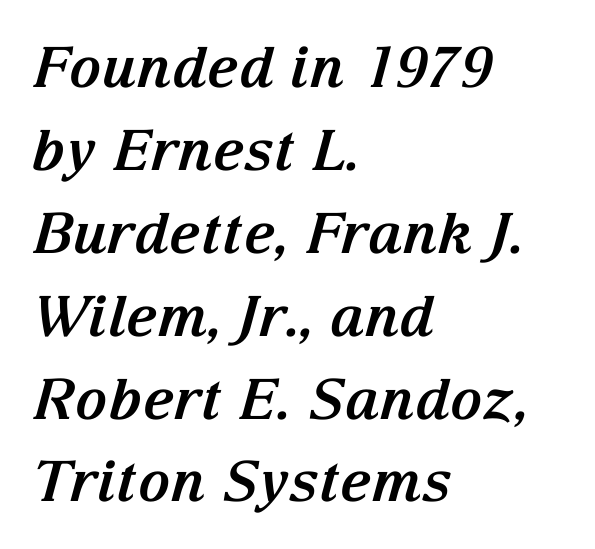
Q: Is the text bold? A: Yes.
Q: Is the text italic (slanted)? A: Yes, it leans right by about 15 degrees.
Q: Is the typeface a serif or a sans-serif typeface? A: Serif.
Q: Is the text underlined? A: No.
Q: How is the paragraph aligned? A: Left-aligned.
Q: Is the spacing between letters normal or unusually wide? A: Normal.
Q: Is the spacing between lines tight, normal or loose? A: Normal.
Q: Width (condensed, normal, or wide)? A: Normal.
Q: Stroke contrast? A: Medium.
Q: x-height? A: Medium.
Q: Monospaced? A: No.
